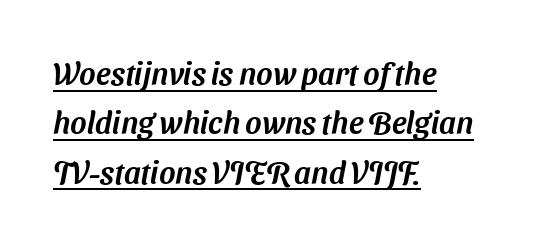
{"serif": "no", "width": "normal", "stroke_contrast": "medium", "x_height": "medium", "monospaced": "no", "underline": "yes", "align": "left", "line_spacing": "normal", "line_spacing_ratio": 1.59, "letter_spacing": "normal", "letter_spacing_em": 0.0, "glyph_px": 31}
